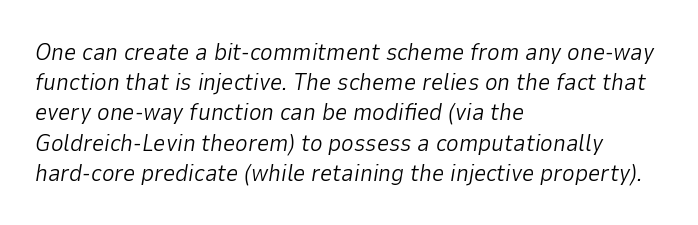
A clean baseline with only descenders dipping below it. Line spacing here is normal. Where is the straight margin? On the left. The letters look calm and open, with moderate or lighter stems.
